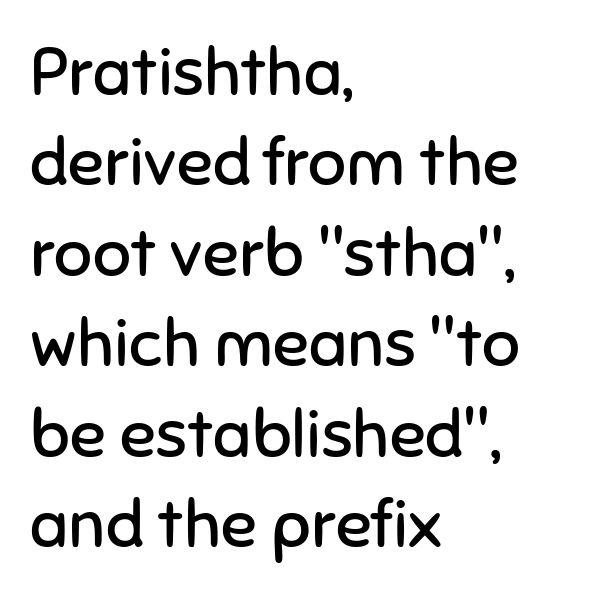
{"serif": "no", "italic": "no", "bold": "no", "weight": "regular", "width": "normal", "stroke_contrast": "low", "x_height": "medium", "monospaced": "no", "underline": "no", "align": "left", "line_spacing": "normal", "line_spacing_ratio": 1.35, "letter_spacing": "normal", "letter_spacing_em": 0.0, "glyph_px": 67}
